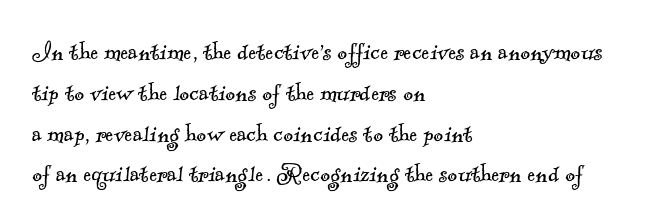
A classic flush-left, rag-right setting is used for this passage. The passage shown stacks its lines at a standard gap. Bold? No — there's no thickening of the strokes. Nobody touched the tracking dial on this one. Letters rest on an invisible, unmarked baseline. The face used here is proportionally spaced, like ordinary book or web type.
